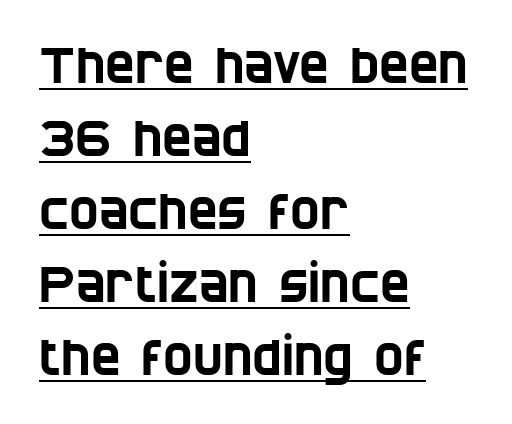
Looks like someone drew a line under every word here. The passage shown is typed in a proportional face where columns would drift. Normally led — the rows are evenly, conventionally spaced. Stroke terminals: plain, sans-serif. The passage shown has conventional tracking throughout. One-word summary of the alignment: left.
